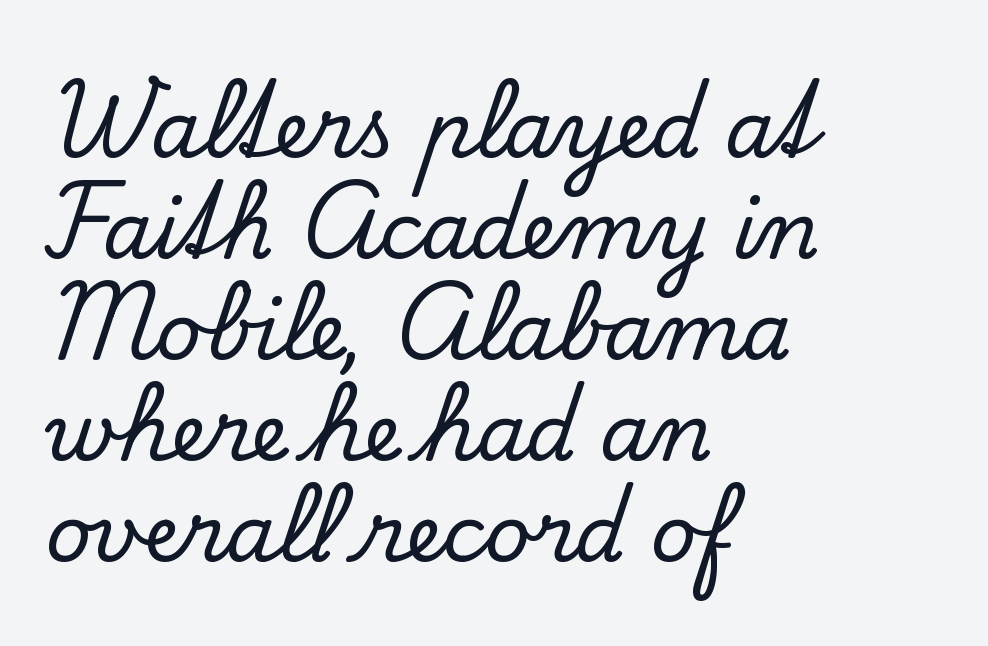
Q: Is the text italic (slanted)? A: Yes.
Q: Is the typeface a serif or a sans-serif typeface? A: Serif.
Q: Is the text underlined? A: No.
Q: How is the paragraph aligned? A: Left-aligned.
Q: Is the spacing between letters normal or unusually wide? A: Normal.
Q: Is the spacing between lines tight, normal or loose? A: Normal.
Q: Width (condensed, normal, or wide)? A: Normal.
Q: Stroke contrast? A: Low.
Q: x-height? A: Small.
Q: Monospaced? A: No.
